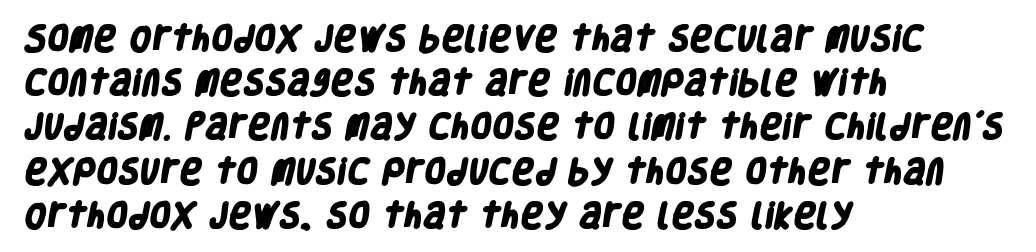
The image shows 28 px heavy, condensed sans-serif type; set left-aligned, normal line spacing (1.58x), normal letter spacing, not underlined; low stroke contrast and a large x-height.
